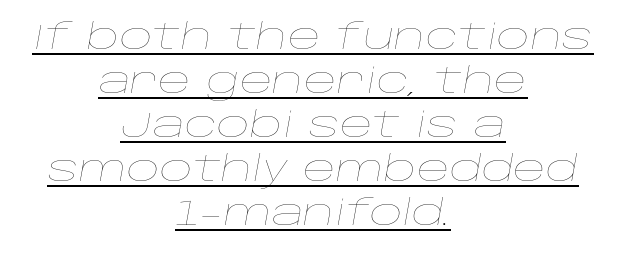
Is this a fixed-width face? No — the glyphs have proportional, varying widths. Alignment: centered. Designer's note — italics engaged. Stem width sits at or under what a default text font uses. Every word sits above its own underline. Between one letter and the next there's only the usual sliver of space.
